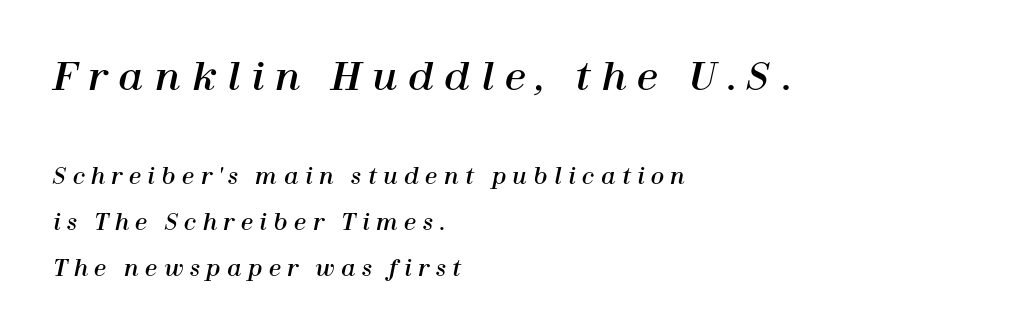
Q: Is the text italic (slanted)? A: Yes, it leans right by about 12 degrees.
Q: Is the text underlined? A: No.
Q: How is the paragraph aligned? A: Left-aligned.
Q: Is the spacing between letters normal or unusually wide? A: Unusually wide.
Q: Is the spacing between lines tight, normal or loose? A: Loose.
Q: Which block of text is set in a larger size, the first (top) or the second (bottom)? A: The first (top) one.
Q: Width (condensed, normal, or wide)? A: Normal.
Q: Stroke contrast? A: High.
Q: x-height? A: Medium.
Q: Monospaced? A: No.
